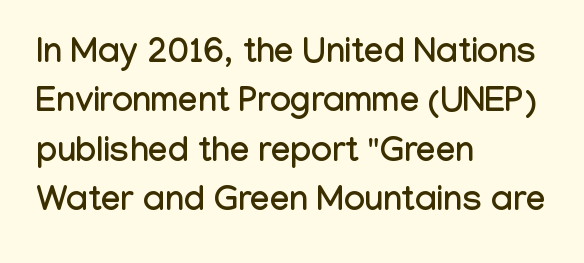
The typesetter chose a ragged-right arrangement here. Looks like regular typesetting: each glyph gets only the width it needs. Unmarked baselines from the first word to the last. Regular leading.
